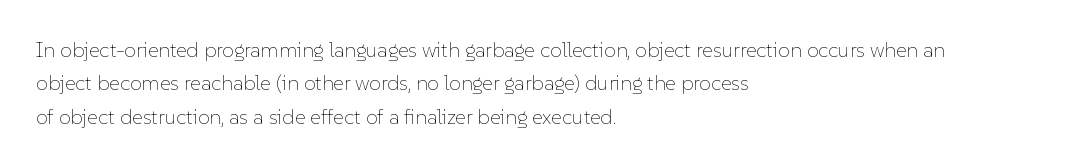
How would I describe the line gaps? Plain and ordinary. Weight: in the light-to-regular range. The type is set solid horizontally, with unmodified tracking. The lines are quadded left.
